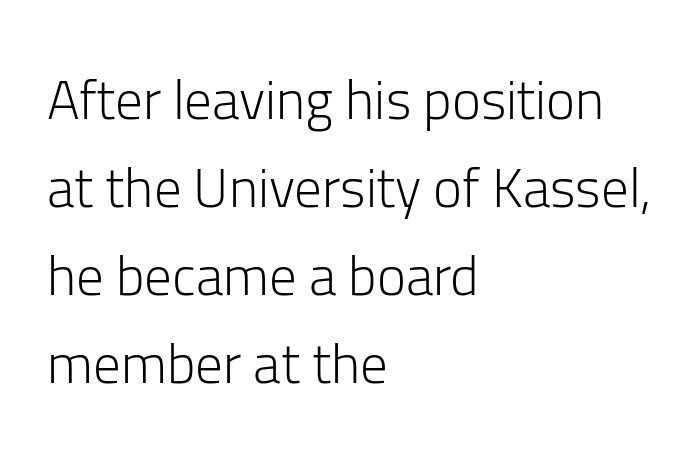
The image shows 55 px light sans-serif type, upright; set left-aligned, normal line spacing (1.6x), normal letter spacing, not underlined; low stroke contrast and a medium x-height.
